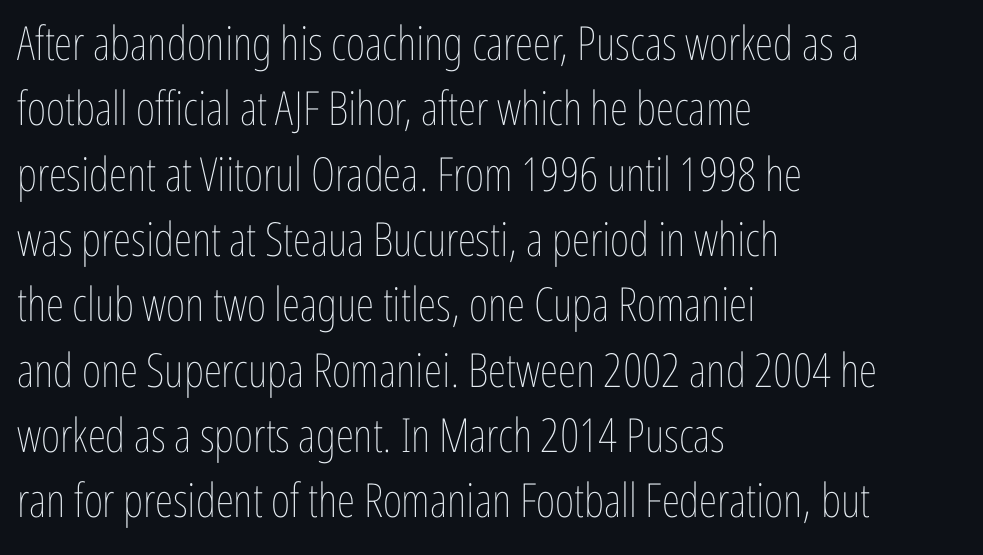
These lines are rendered in a variable-pitch font. Bold? No — there's no thickening of the strokes. If you drew a ruler down the left edge, every line would touch it. Honestly, there is no underline to notice here at all.
